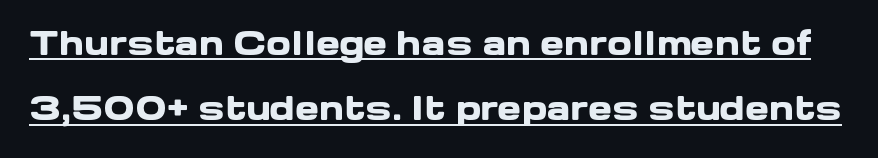
Glance below the letters and you will spot a drawn line. Compared with typical paragraphs, the rows here are farther apart. This sample has the flowing, uneven cadence of proportional lettering. Nothing unusual about the tracking: characters are spaced as the font intends. Set as a true bold cut, around the 700 mark.
